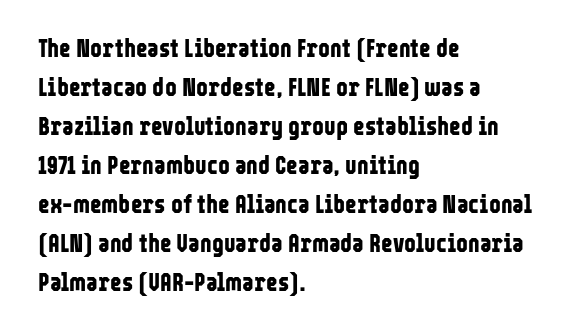
Vertical strokes here are truly vertical. In terms of letterspacing, this is plain default setting. This block has exactly the height ordinary leading produces. Pretty heavy lettering here — definitely bold.
